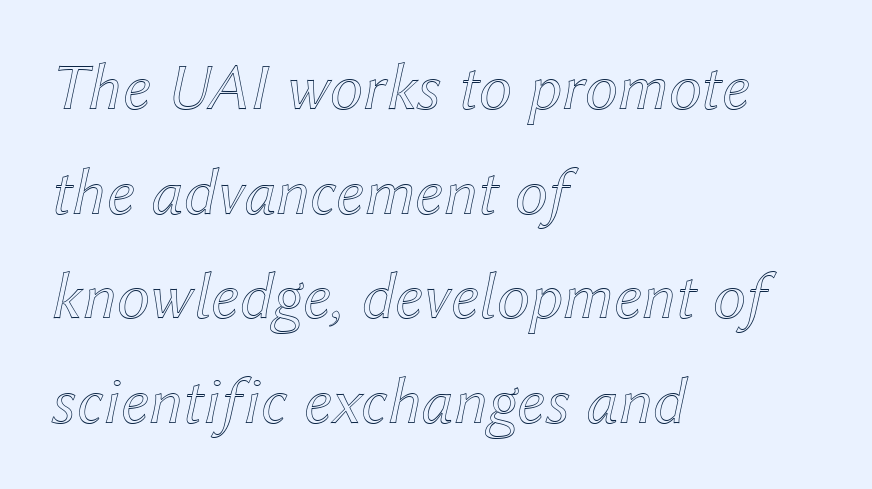
The glyphs are unaccompanied by any horizontal stroke below them. Note the varied advance widths — an 'i' is clearly narrower than an 'm'. Compared with a centered layout, this one pins lines to the left instead. This block has exactly the height ordinary leading produces. Students, note that the glyphs here touch the page at normal intervals.
